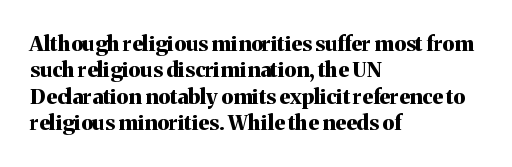
Q: Is the text bold? A: Yes.
Q: Is the text italic (slanted)? A: No, it is upright.
Q: Is the text underlined? A: No.
Q: How is the paragraph aligned? A: Left-aligned.
Q: Is the spacing between letters normal or unusually wide? A: Normal.
Q: Is the spacing between lines tight, normal or loose? A: Normal.
